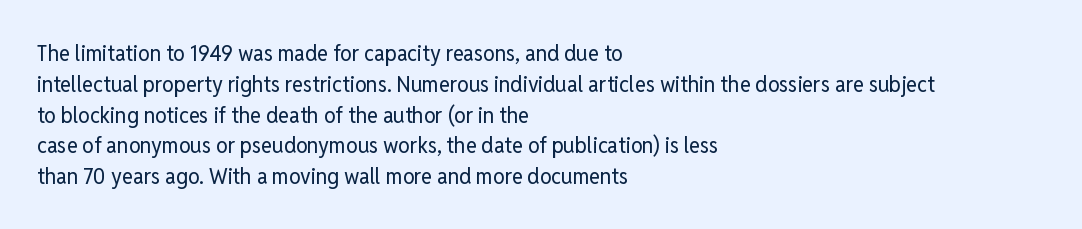
{"italic": "no", "bold": "no", "underline": "no", "align": "left", "line_spacing": "normal", "line_spacing_ratio": 1.34, "letter_spacing": "normal", "letter_spacing_em": 0.0, "glyph_px": 23}
